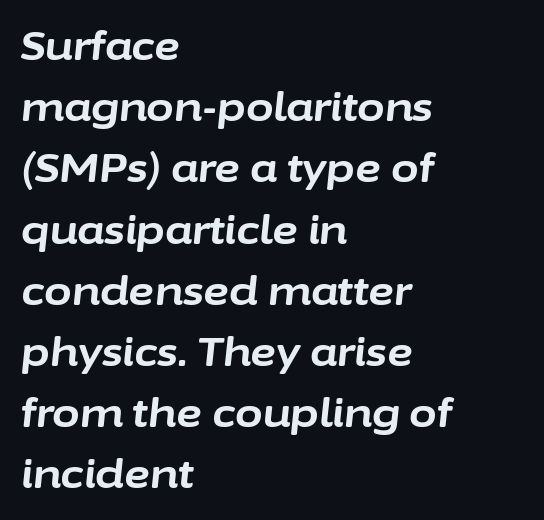
The image shows 40 px bold type, italic (leaning right); set left-aligned, normal line spacing (1.53x), normal letter spacing, not underlined; low stroke contrast and a medium x-height.
